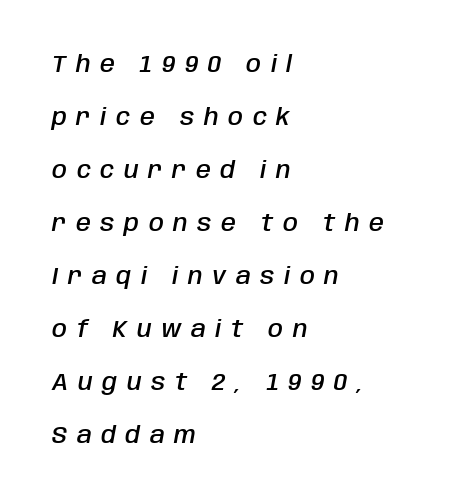
Q: Is the text bold? A: Semi-bold.
Q: Is the text italic (slanted)? A: Yes, it leans right by about 10 degrees.
Q: Is the text underlined? A: No.
Q: How is the paragraph aligned? A: Left-aligned.
Q: Is the spacing between letters normal or unusually wide? A: Unusually wide.
Q: Is the spacing between lines tight, normal or loose? A: Loose.
